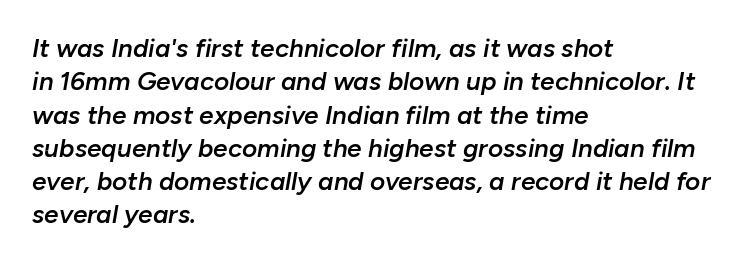
Q: Is the text bold? A: Semi-bold.
Q: Is the text italic (slanted)? A: Yes, it leans right by about 10 degrees.
Q: Is the text underlined? A: No.
Q: How is the paragraph aligned? A: Left-aligned.
Q: Is the spacing between letters normal or unusually wide? A: Normal.
Q: Is the spacing between lines tight, normal or loose? A: Normal.
